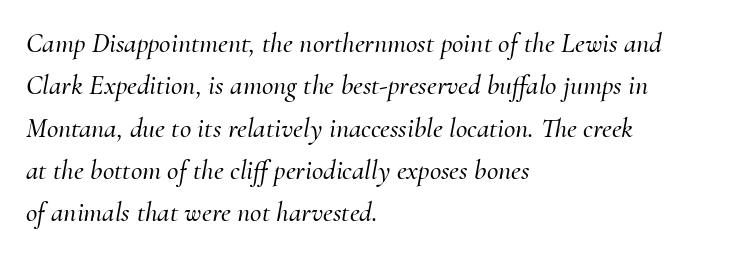
Compared with typical body copy, the letter spacing here is the same. Visually the block forms a straight wall on the left and a jagged coastline on the right. You can tell it's italic because the verticals aren't actually vertical. A typesetter would call this proportional, since set widths differ per character. Line spacing here is normal.
